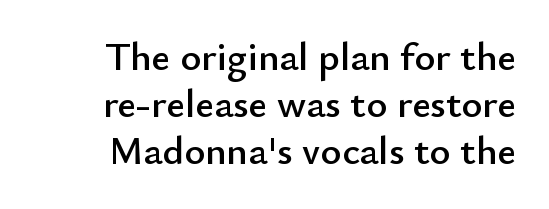
The image shows 40 px sans-serif type, upright; set line spacing 1.17x, normal letter spacing, not underlined; low stroke contrast and a small x-height.
